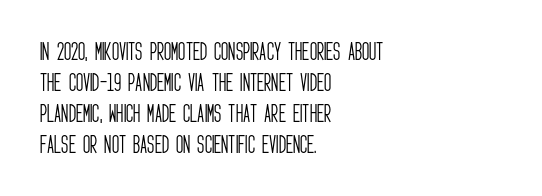
The face looks like a standard text weight, possibly lighter. The type is set solid horizontally, with unmodified tracking. The lettering stays uniformly vertical, giving the passage a roman look. Leading: standard. Casual observation: everything's shoved over to the left.
